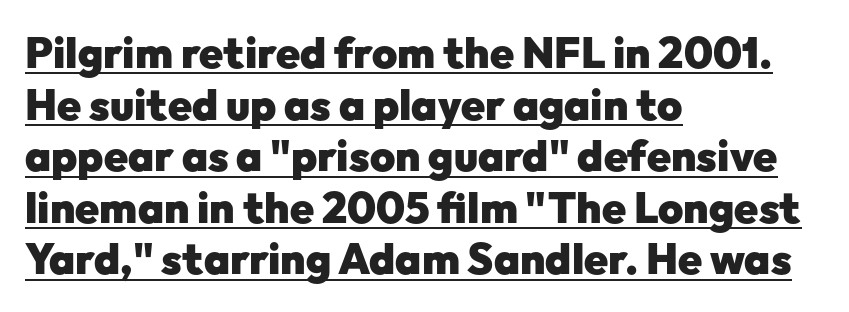
Q: Is the text bold? A: Yes.
Q: Is the text italic (slanted)? A: No, it is upright.
Q: Is the typeface a serif or a sans-serif typeface? A: Sans-serif.
Q: Is the text underlined? A: Yes.
Q: How is the paragraph aligned? A: Left-aligned.
Q: Is the spacing between letters normal or unusually wide? A: Normal.
Q: Width (condensed, normal, or wide)? A: Normal.
Q: Stroke contrast? A: Low.
Q: x-height? A: Medium.
Q: Monospaced? A: No.
